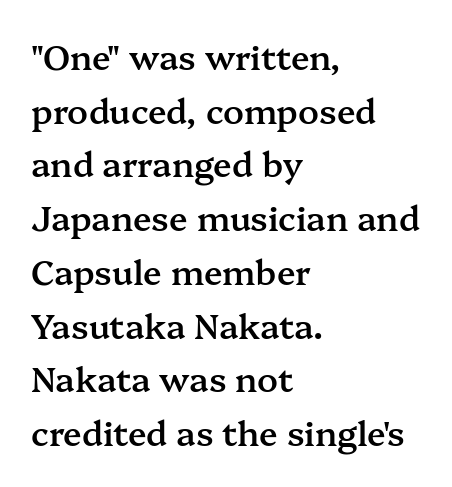
The image shows 34 px semibold serif type, upright; set left-aligned, normal line spacing (1.58x), normal letter spacing, not underlined; medium stroke contrast and a medium x-height.
